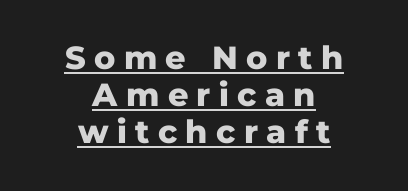
This rendering uses center alignment, leaving both contours irregular but symmetric. Is this a fixed-width face? No — the glyphs have proportional, varying widths. On the weight axis this lands at bold, roughly 700. A baseline rule has been typeset under these characters. Upright lettering throughout.
